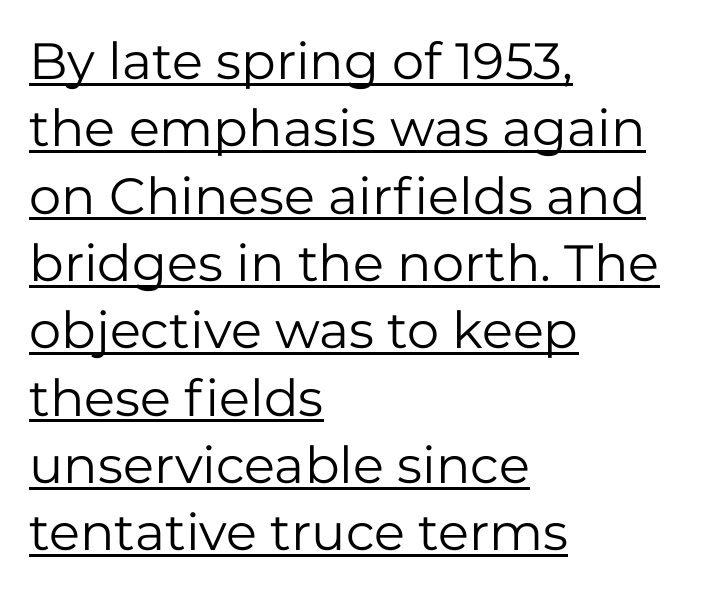
The image shows 51 px regular-weight sans-serif type, upright; set left-aligned, normal line spacing (1.32x), normal letter spacing, underlined; low stroke contrast and a medium x-height.
